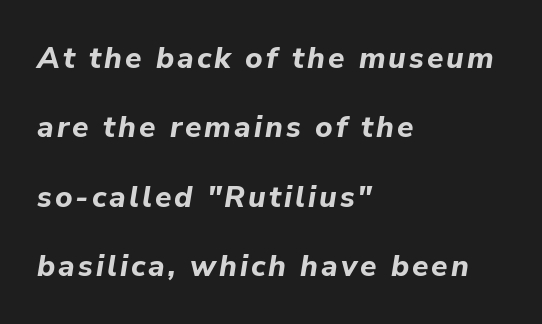
Spacing verdict: proportional, widths tailored to each character. Rendered with sloped, italic letterforms. Strong, thick strokes mark this as bold type. The words here are not underlined. The passage is arranged the way most books set body copy — flush left.
